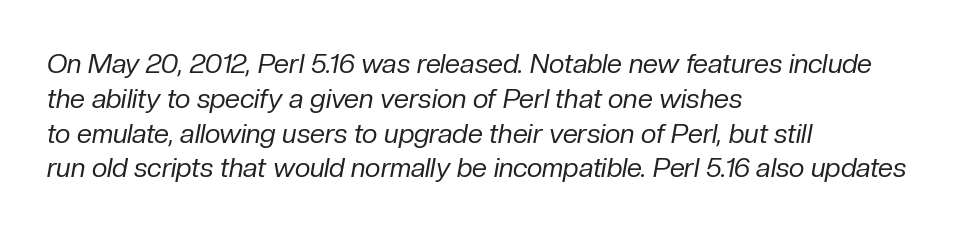
Q: Is the text bold? A: No.
Q: Is the text italic (slanted)? A: Yes, it leans right by about 10 degrees.
Q: Is the text underlined? A: No.
Q: How is the paragraph aligned? A: Left-aligned.
Q: Is the spacing between letters normal or unusually wide? A: Normal.
Q: Is the spacing between lines tight, normal or loose? A: Normal.
